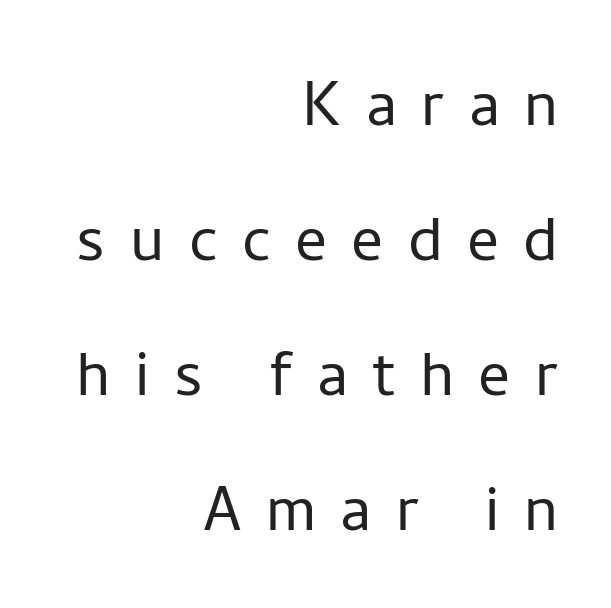
{"serif": "no", "italic": "no", "bold": "no", "weight": "light", "width": "normal", "stroke_contrast": "low", "x_height": "medium", "monospaced": "no", "underline": "no", "align": "right", "line_spacing_ratio": 1.71, "letter_spacing": "wide", "letter_spacing_em": 0.31, "glyph_px": 79}
